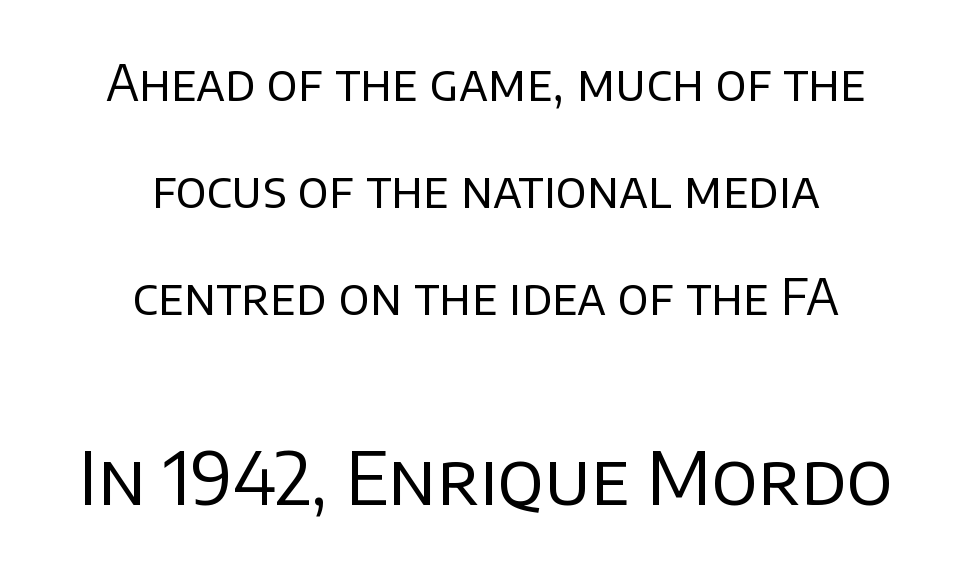
The image shows 73 px regular-weight sans-serif type, upright; set centered, loose line spacing (2.18x), normal letter spacing, not underlined; the second (bottom) block is 1.49x larger; low stroke contrast and a large x-height.
